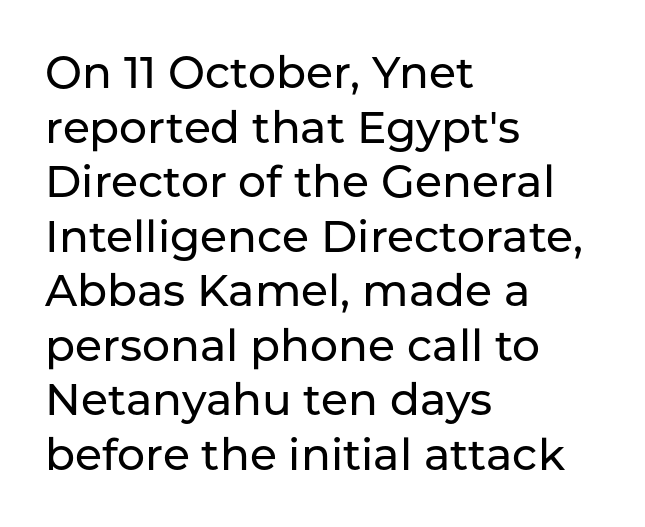
The image shows 44 px sans-serif type, upright; set left-aligned, line spacing 1.24x, normal letter spacing, not underlined; low stroke contrast and a medium x-height.
